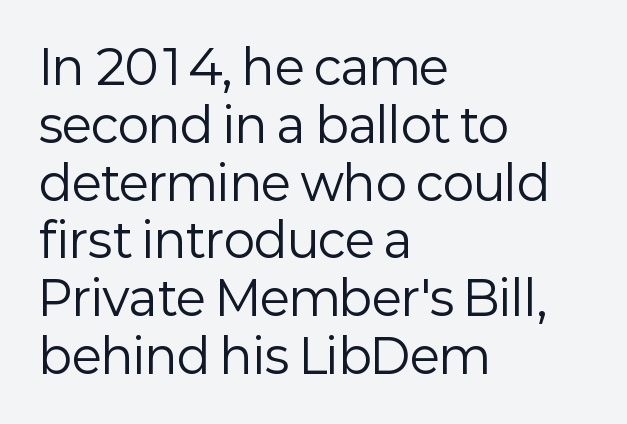
Quick note: underline off. No extra tracking has been applied to these lines. A typesetter would call this proportional, since set widths differ per character. Heaviness? Minimal to ordinary, like unemphasized prose. Notice how the stems are strictly vertical — no italics here.
